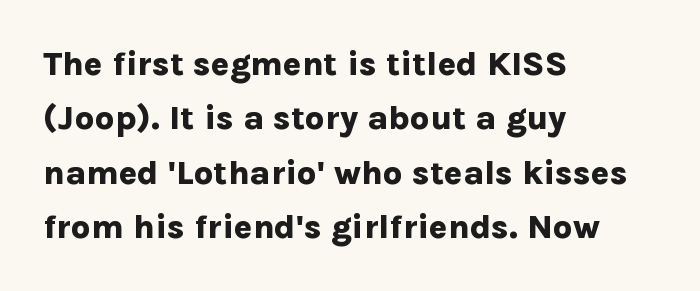
The image shows 34 px bold sans-serif type, upright; set left-aligned, normal line spacing (1.6x), normal letter spacing, not underlined; low stroke contrast and a medium x-height.
